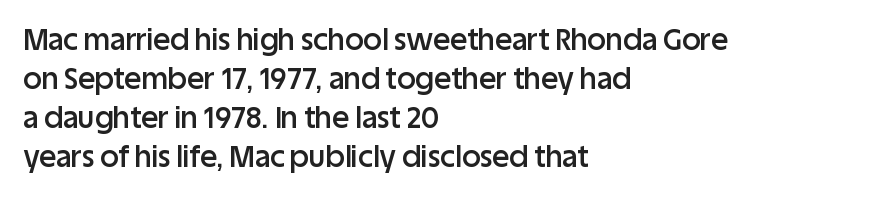
Q: Is the text bold? A: Semi-bold.
Q: Is the text italic (slanted)? A: No, it is upright.
Q: Is the typeface a serif or a sans-serif typeface? A: Sans-serif.
Q: Is the text underlined? A: No.
Q: How is the paragraph aligned? A: Left-aligned.
Q: Is the spacing between letters normal or unusually wide? A: Normal.
Q: Is the spacing between lines tight, normal or loose? A: Normal.
Q: Width (condensed, normal, or wide)? A: Normal.
Q: Stroke contrast? A: Low.
Q: x-height? A: Large.
Q: Monospaced? A: No.
